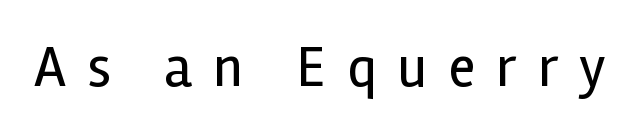
Q: Is the text bold? A: No.
Q: Is the text italic (slanted)? A: No, it is upright.
Q: Is the typeface a serif or a sans-serif typeface? A: Sans-serif.
Q: Is the text underlined? A: No.
Q: Is the spacing between letters normal or unusually wide? A: Unusually wide.
Q: Width (condensed, normal, or wide)? A: Normal.
Q: x-height? A: Medium.
Q: Monospaced? A: No.
